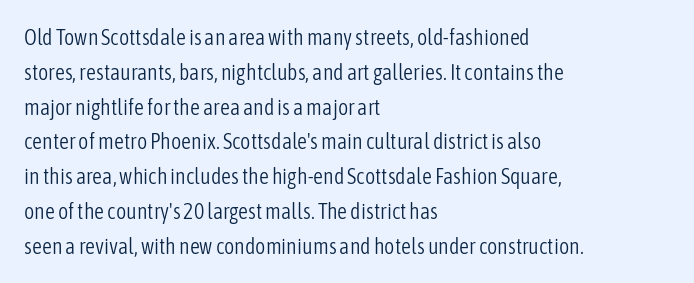
The image shows 22 px text type, upright; set left-aligned, normal line spacing (1.58x), normal letter spacing, not underlined.
